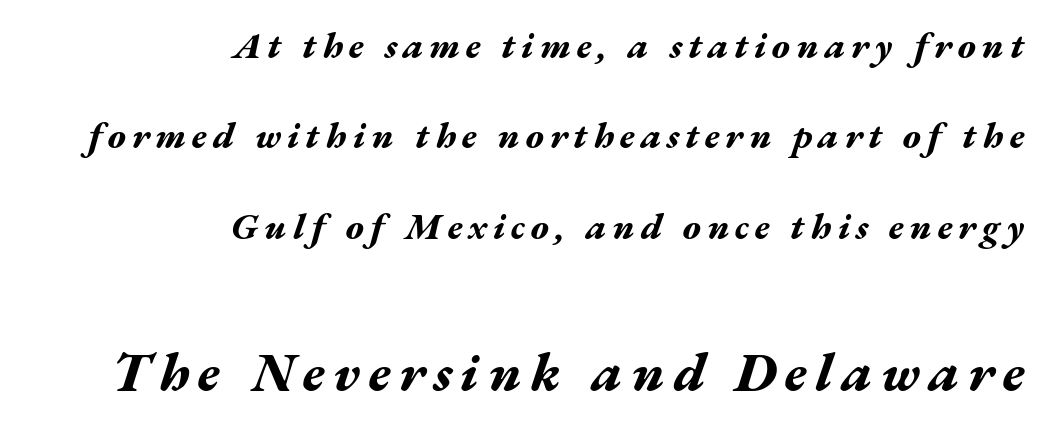
{"italic": "yes", "lean": "right", "slant_degrees": 17, "bold": "yes", "weight": "bold", "width": "wide", "stroke_contrast": "medium", "x_height": "medium", "monospaced": "no", "underline": "no", "align": "right", "line_spacing": "loose", "line_spacing_ratio": 2.44, "larger_block": "second", "size_ratio": 1.49, "glyph_px": 55}
